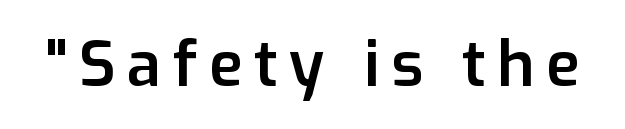
The image shows 63 px semibold sans-serif type, upright; set not underlined; low stroke contrast and a medium x-height.
